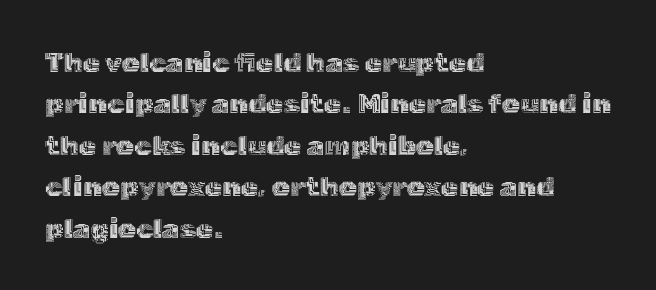
Q: Is the text italic (slanted)? A: No, it is upright.
Q: Is the text underlined? A: No.
Q: How is the paragraph aligned? A: Left-aligned.
Q: Is the spacing between letters normal or unusually wide? A: Normal.
Q: Is the spacing between lines tight, normal or loose? A: Normal.
Q: Width (condensed, normal, or wide)? A: Normal.
Q: x-height? A: Medium.
Q: Monospaced? A: No.
